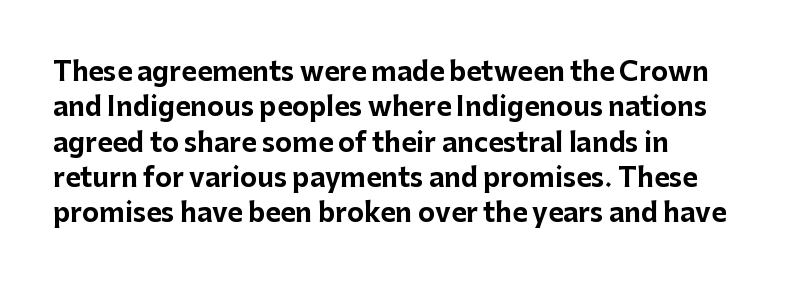
Normally led — the rows are evenly, conventionally spaced. A roman cut, with each character standing at attention. The gaps between neighbouring characters are ordinary and unremarkable. The words here are not underlined. Left-aligned paragraph, ragged on the right. The typesetting leans heavy: a genuine bold.
